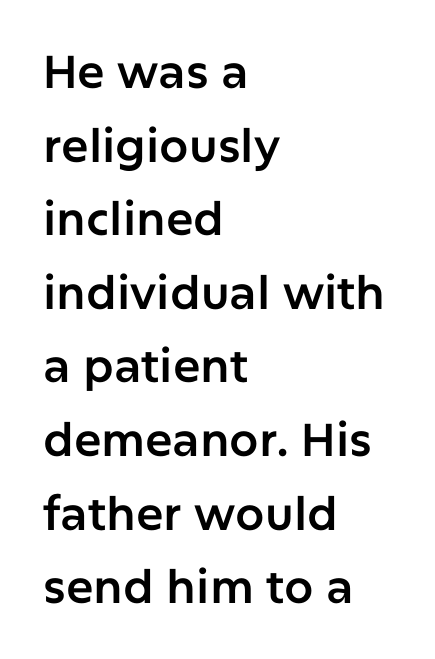
Regarding serifs, this sample does without them. Evenly set lines give the paragraph a standard silhouette. The foot of each line stays bare and open. These lines keep a tight, regular rhythm from letter to letter.
